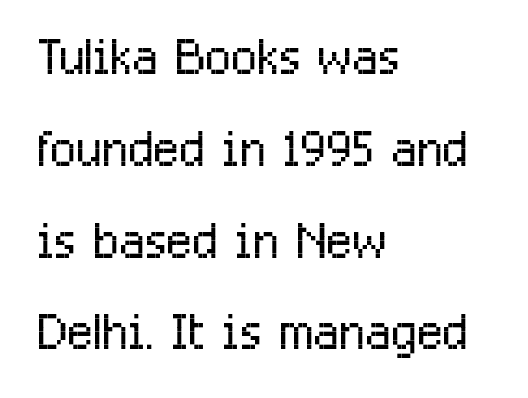
The text was rendered using a sans face with plain stroke endings. Is this a fixed-width face? No — the glyphs have proportional, varying widths. Anything drawn beneath the words? Only blank space. These lines keep a tight, regular rhythm from letter to letter.
